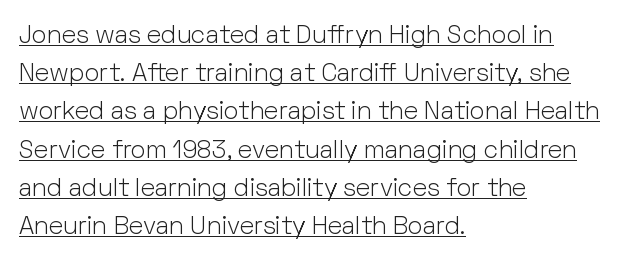
{"italic": "no", "bold": "no", "underline": "yes", "align": "left", "line_spacing": "normal", "line_spacing_ratio": 1.53, "letter_spacing": "normal", "letter_spacing_em": 0.0, "glyph_px": 25}
